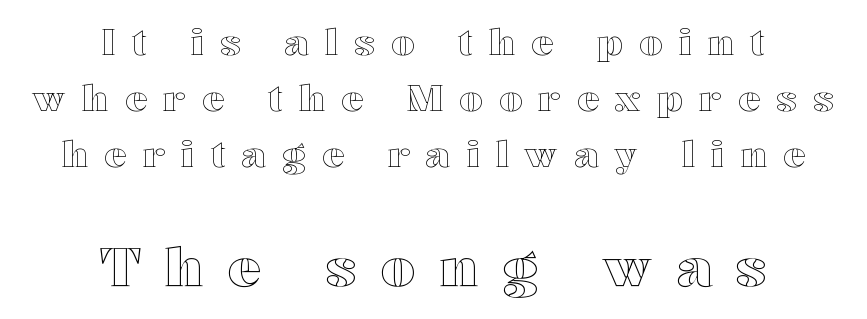
The image shows 55 px wide type, upright; set centered, normal line spacing (1.51x), unusually wide letter spacing (+0.44 em), not underlined; the second (bottom) block is 1.49x larger; a medium x-height.
